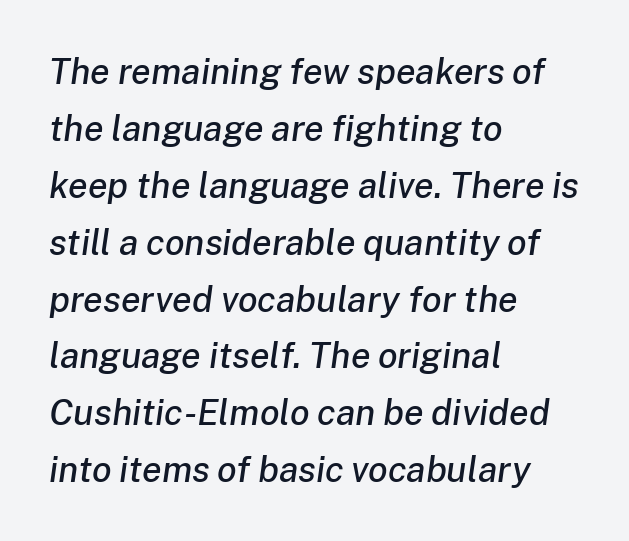
{"italic": "yes", "lean": "right", "slant_degrees": 8, "width": "normal", "stroke_contrast": "low", "x_height": "medium", "monospaced": "no", "underline": "no", "align": "left", "line_spacing": "normal", "line_spacing_ratio": 1.58, "letter_spacing": "normal", "letter_spacing_em": 0.0, "glyph_px": 36}
